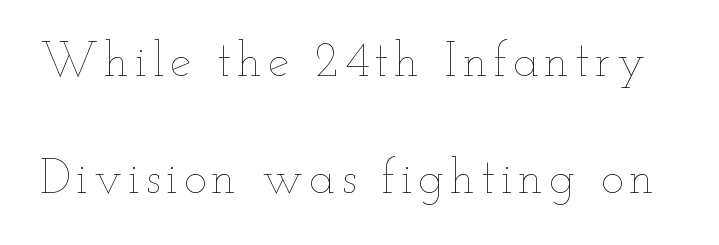
Q: Is the text bold? A: No.
Q: Is the text italic (slanted)? A: No, it is upright.
Q: Is the text underlined? A: No.
Q: Is the spacing between lines tight, normal or loose? A: Loose.
Q: Width (condensed, normal, or wide)? A: Wide.
Q: Stroke contrast? A: Low.
Q: x-height? A: Small.
Q: Monospaced? A: No.
